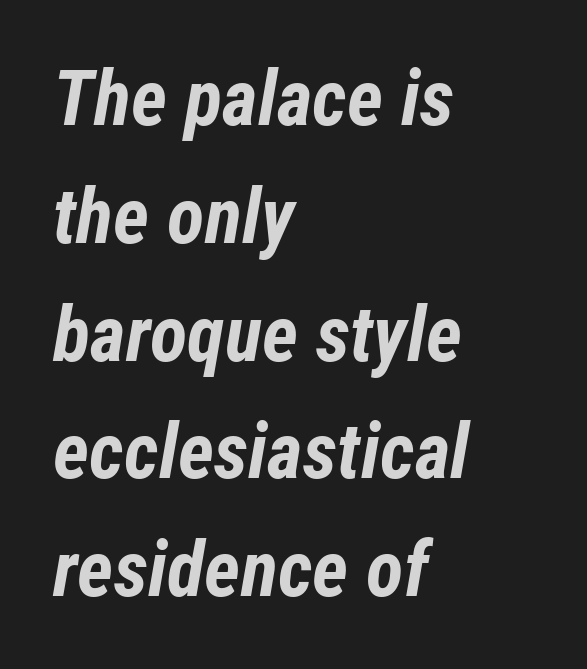
Beneath every word, the page is bare. Every character sits at an angle, as italics do. You could not count columns in this text — the font is proportionally spaced. Students, this is bold: see how much ink each stroke carries.
